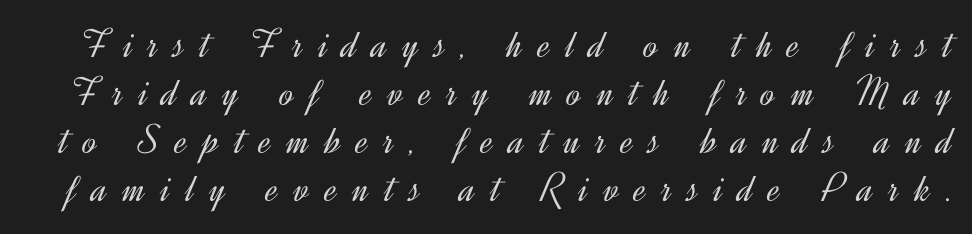
The image shows 42 px light sans-serif type; set tight line spacing (1.14x), unusually wide letter spacing (+0.37 em), not underlined; a small x-height.
